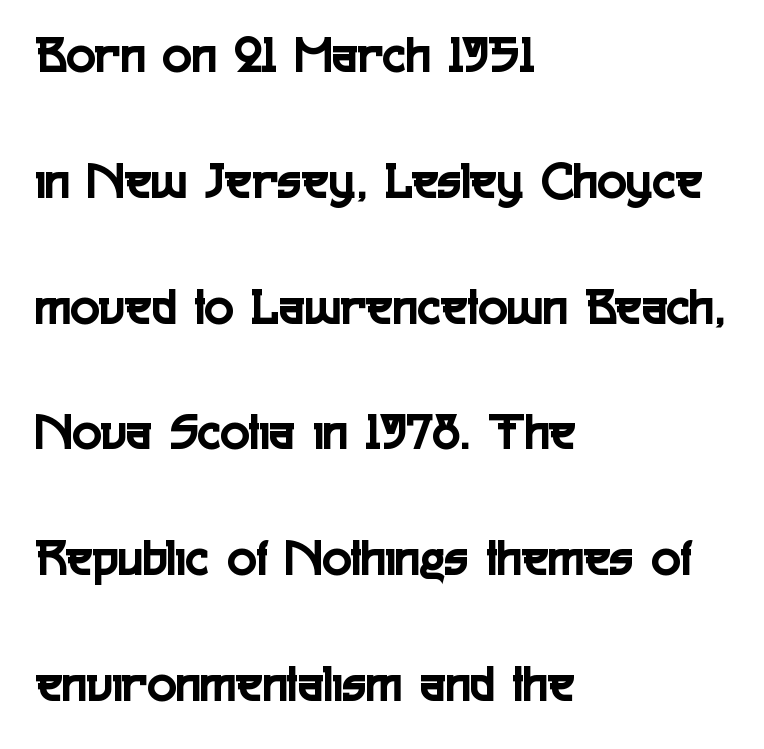
Q: Is the text italic (slanted)? A: No, it is upright.
Q: Is the typeface a serif or a sans-serif typeface? A: Sans-serif.
Q: Is the text underlined? A: No.
Q: How is the paragraph aligned? A: Left-aligned.
Q: Is the spacing between letters normal or unusually wide? A: Normal.
Q: Is the spacing between lines tight, normal or loose? A: Loose.
Q: Width (condensed, normal, or wide)? A: Condensed.
Q: x-height? A: Medium.
Q: Monospaced? A: No.
